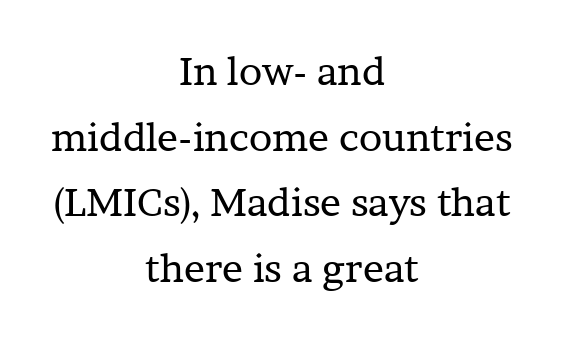
{"serif": "yes", "italic": "no", "bold": "no", "weight": "regular", "width": "normal", "stroke_contrast": "low", "x_height": "medium", "monospaced": "no", "underline": "no", "align": "center", "line_spacing": "normal", "line_spacing_ratio": 1.68, "letter_spacing": "normal", "letter_spacing_em": 0.0, "glyph_px": 39}
